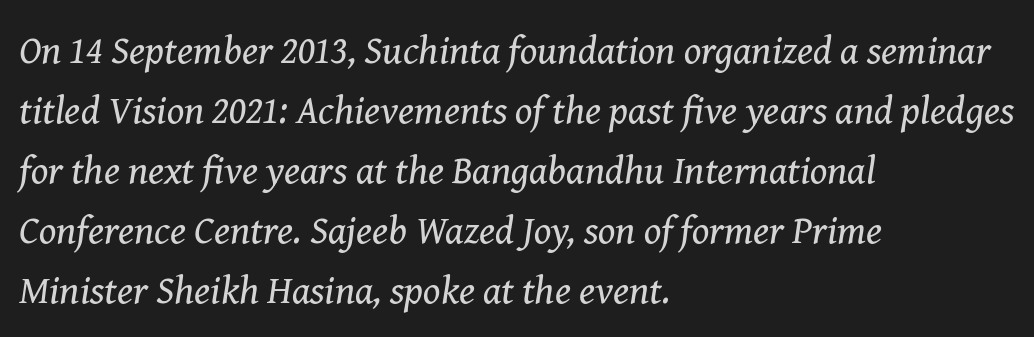
The image shows 40 px regular-weight serif type, italic (leaning right); set left-aligned, normal line spacing (1.5x), normal letter spacing, not underlined; medium stroke contrast and a medium x-height.
